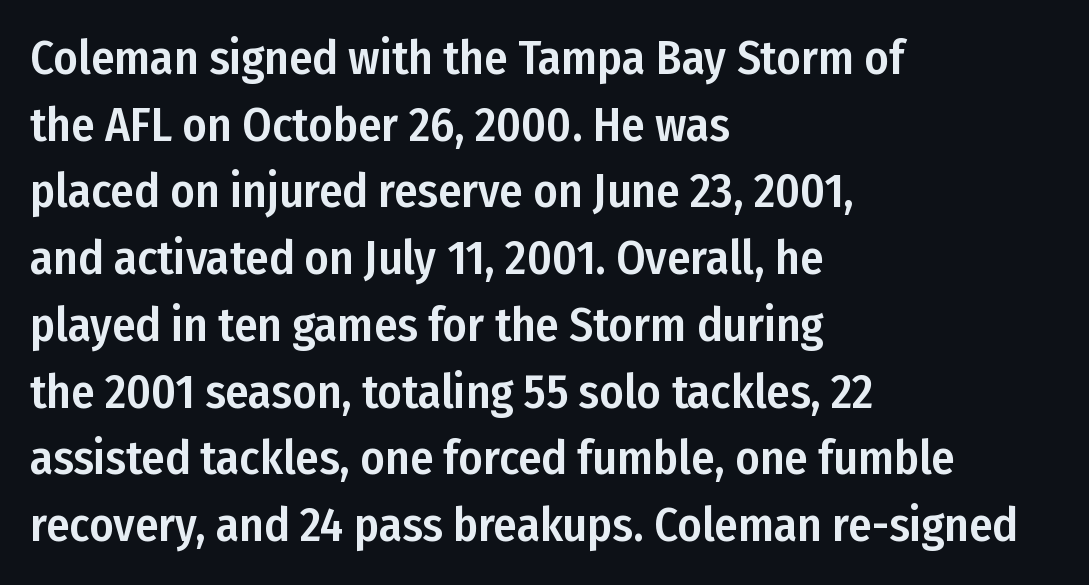
The image shows 47 px condensed sans-serif type, upright; set left-aligned, normal line spacing (1.42x), normal letter spacing, not underlined; low stroke contrast and a medium x-height.
